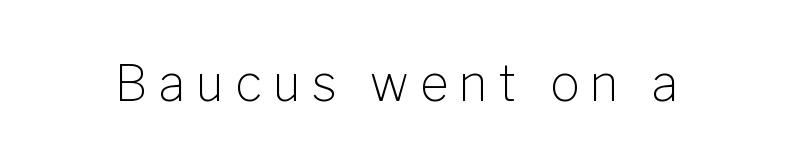
The image shows 49 px light sans-serif type, upright; set unusually wide letter spacing (+0.23 em), not underlined; low stroke contrast and a medium x-height.
